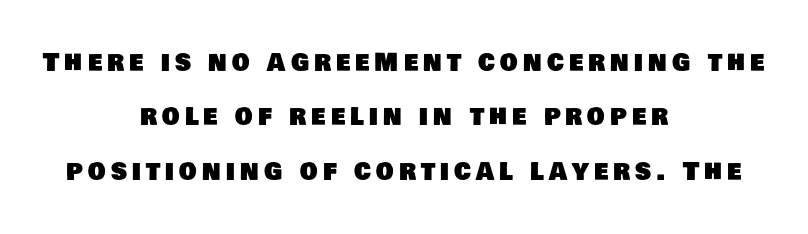
Q: Is the text underlined? A: No.
Q: How is the paragraph aligned? A: Centered.
Q: Is the spacing between letters normal or unusually wide? A: Unusually wide.
Q: Is the spacing between lines tight, normal or loose? A: Loose.
